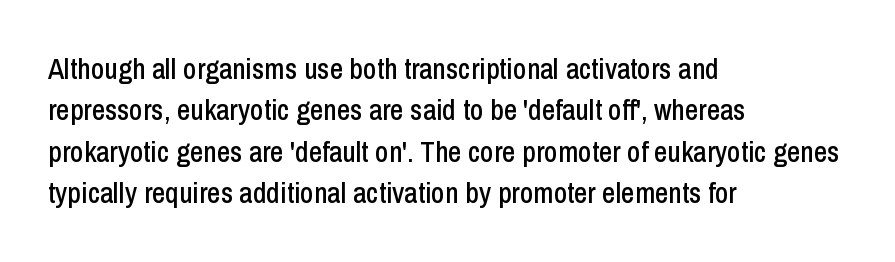
The image shows 29 px condensed sans-serif type, upright; set left-aligned, normal line spacing (1.43x), normal letter spacing, not underlined; low stroke contrast and a medium x-height.
